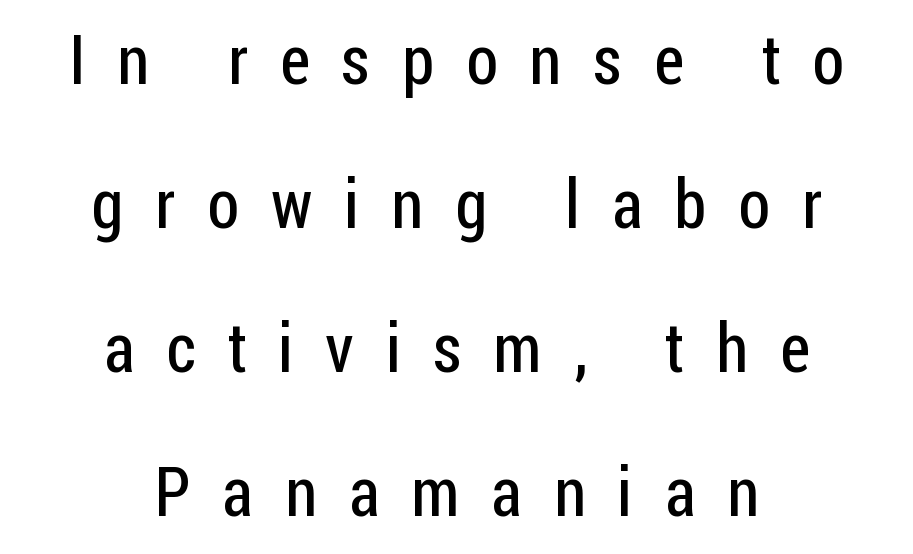
Q: Is the text bold? A: No.
Q: Is the text italic (slanted)? A: No, it is upright.
Q: Is the typeface a serif or a sans-serif typeface? A: Sans-serif.
Q: Is the text underlined? A: No.
Q: How is the paragraph aligned? A: Centered.
Q: Is the spacing between letters normal or unusually wide? A: Unusually wide.
Q: Is the spacing between lines tight, normal or loose? A: Loose.
Q: Width (condensed, normal, or wide)? A: Condensed.
Q: Stroke contrast? A: Low.
Q: x-height? A: Medium.
Q: Monospaced? A: No.
